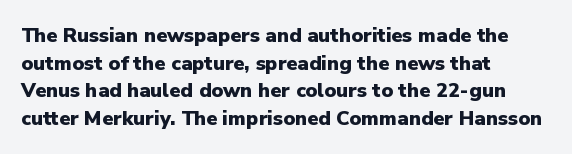
The image shows 20 px bold type, upright; set left-aligned, normal line spacing (1.38x), normal letter spacing, not underlined.
